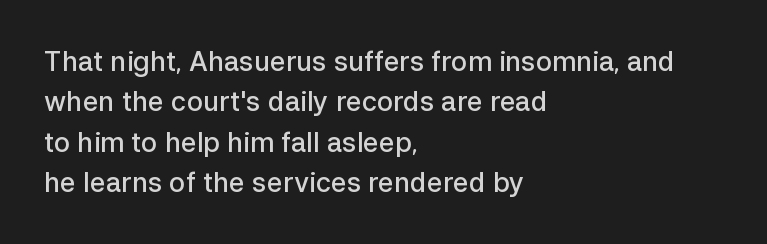
Glyph-to-glyph distance matches everyday printed text. Beneath every word, the page is bare. What's the leading like? Ordinary, nothing unusual. Typographic density is moderately raised because the face is semibold. Vertical strokes here are truly vertical.
